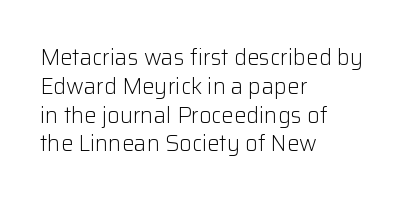
No extra ink here — the face is not bold. The ragged edge is on the right, which tells us the setting is flush left. Decoration check: the copy has no underline. Between one letter and the next there's only the usual sliver of space. No italicization has been applied; the sample stays upright. Successive baselines arrive at the customary interval.
